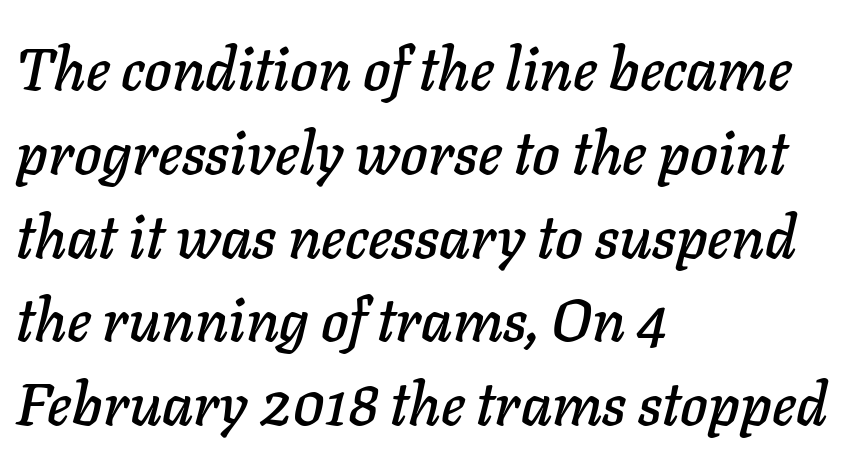
Q: Is the text italic (slanted)? A: Yes, it leans right by about 11 degrees.
Q: Is the text underlined? A: No.
Q: How is the paragraph aligned? A: Left-aligned.
Q: Is the spacing between letters normal or unusually wide? A: Normal.
Q: Is the spacing between lines tight, normal or loose? A: Normal.
Q: Width (condensed, normal, or wide)? A: Normal.
Q: Stroke contrast? A: Low.
Q: x-height? A: Medium.
Q: Monospaced? A: No.
